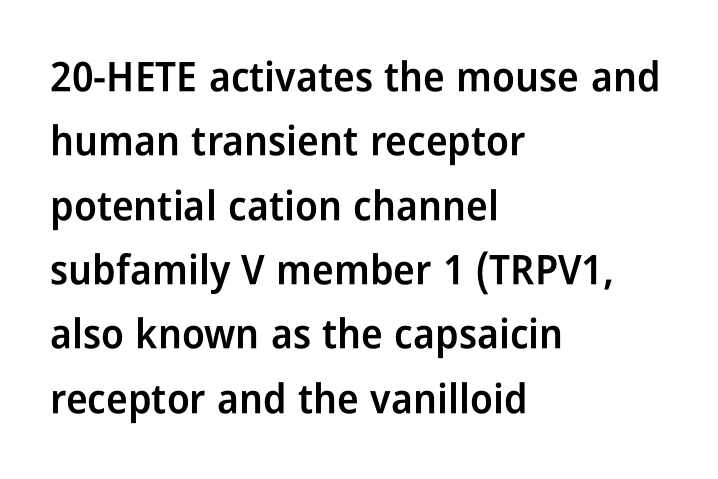
Q: Is the text bold? A: Semi-bold.
Q: Is the text italic (slanted)? A: No, it is upright.
Q: Is the typeface a serif or a sans-serif typeface? A: Sans-serif.
Q: Is the text underlined? A: No.
Q: How is the paragraph aligned? A: Left-aligned.
Q: Is the spacing between letters normal or unusually wide? A: Normal.
Q: Is the spacing between lines tight, normal or loose? A: Normal.
Q: Width (condensed, normal, or wide)? A: Condensed.
Q: Stroke contrast? A: Low.
Q: x-height? A: Medium.
Q: Monospaced? A: No.
